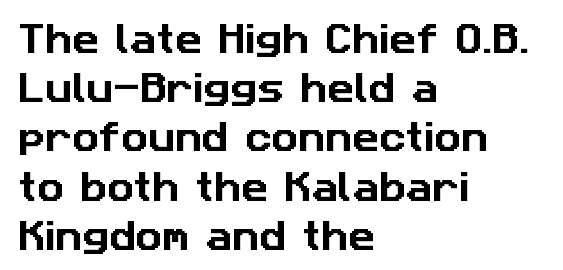
Tracking value appears to be zero — textbook default spacing. This sample keeps an unexceptional amount of space between lines. Do the characters align in a grid? No, the font is proportional. One-word summary of the alignment: left. This sample uses a sans-serif face. The space beneath each line is pristine and unruled.
